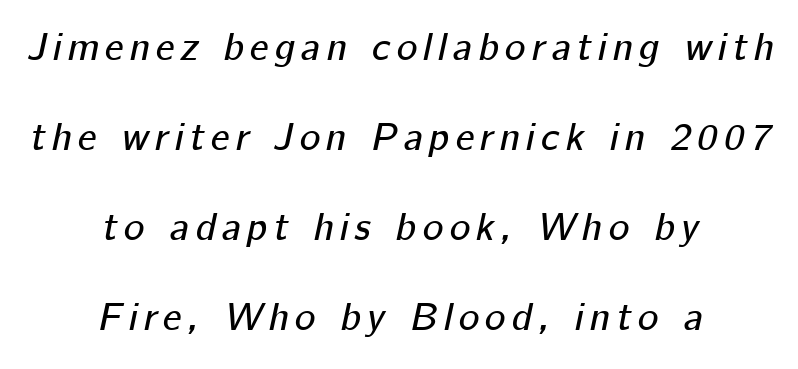
Q: Is the text italic (slanted)? A: Yes, it leans right by about 12 degrees.
Q: Is the text underlined? A: No.
Q: How is the paragraph aligned? A: Centered.
Q: Is the spacing between lines tight, normal or loose? A: Loose.
Q: Width (condensed, normal, or wide)? A: Normal.
Q: Stroke contrast? A: Low.
Q: x-height? A: Medium.
Q: Monospaced? A: No.
